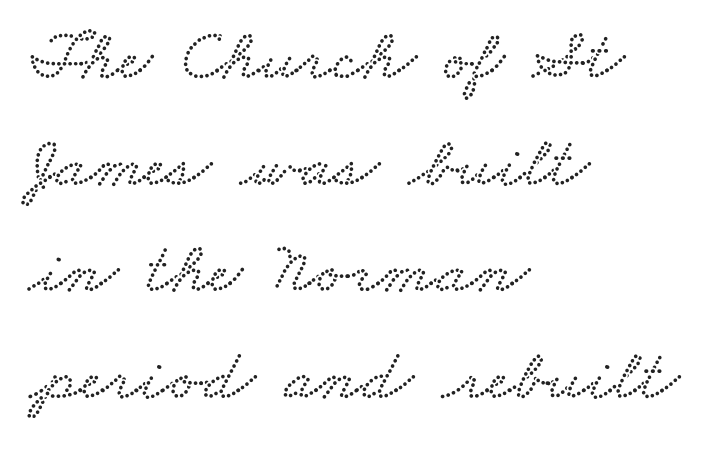
The image shows 72 px wide type; set left-aligned, normal line spacing (1.48x), normal letter spacing, not underlined; low stroke contrast and a small x-height.
